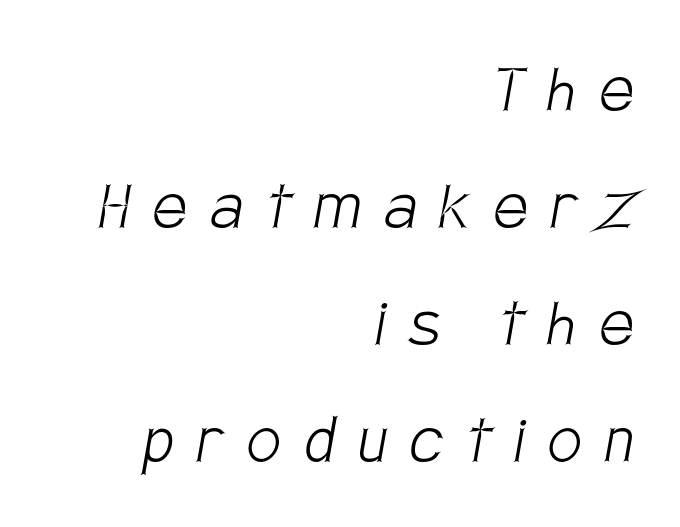
Is the type heavy? It reads as light-to-regular instead. Character widths vary here, with narrow letters taking less room than wide ones. A typesetter would call this heavily tracked-out type. A typesetter would call this leading conventional body-copy spacing. The space beneath each line is pristine and unruled. Casual observation: everything's shoved over to the right.
